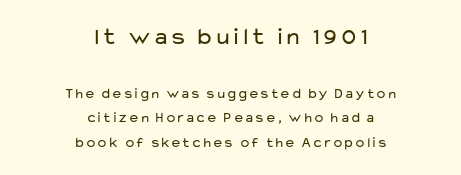
Q: Is the text bold? A: No.
Q: Is the text italic (slanted)? A: No, it is upright.
Q: Is the text underlined? A: No.
Q: How is the paragraph aligned? A: Centered.
Q: Is the spacing between letters normal or unusually wide? A: Normal.
Q: Which block of text is set in a larger size, the first (top) or the second (bottom)? A: The first (top) one.
